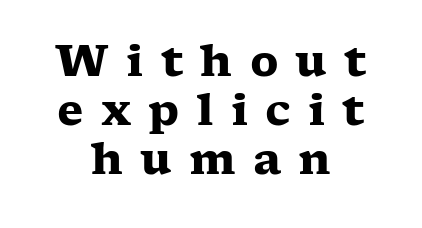
Q: Is the text bold? A: Yes.
Q: Is the text italic (slanted)? A: No, it is upright.
Q: Is the typeface a serif or a sans-serif typeface? A: Serif.
Q: Is the text underlined? A: No.
Q: How is the paragraph aligned? A: Centered.
Q: Is the spacing between letters normal or unusually wide? A: Unusually wide.
Q: Is the spacing between lines tight, normal or loose? A: Tight.
Q: Width (condensed, normal, or wide)? A: Wide.
Q: Stroke contrast? A: Low.
Q: x-height? A: Medium.
Q: Monospaced? A: No.
